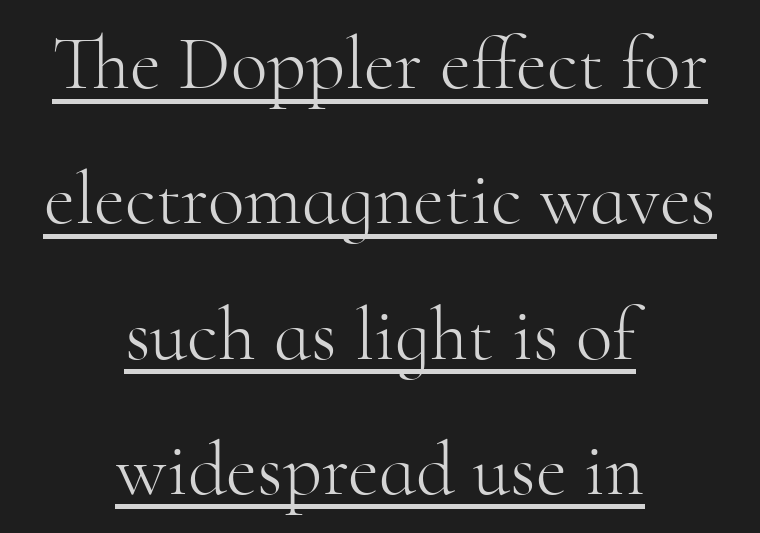
{"serif": "yes", "italic": "no", "bold": "no", "weight": "light", "width": "normal", "stroke_contrast": "high", "x_height": "small", "monospaced": "no", "underline": "yes", "align": "center", "line_spacing_ratio": 1.78, "letter_spacing": "normal", "letter_spacing_em": 0.0, "glyph_px": 76}
